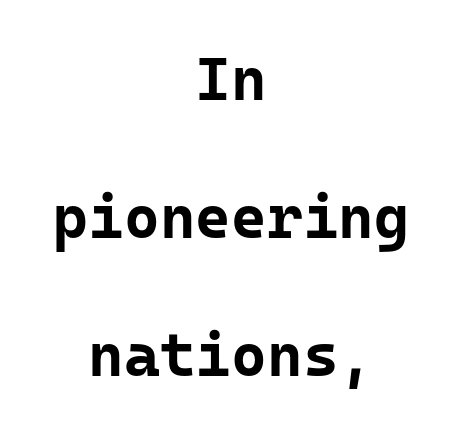
{"serif": "no", "italic": "no", "bold": "yes", "weight": "bold", "width": "normal", "stroke_contrast": "low", "x_height": "medium", "underline": "no", "align": "center", "line_spacing": "loose", "line_spacing_ratio": 2.26, "letter_spacing": "normal", "letter_spacing_em": 0.0, "glyph_px": 61}
